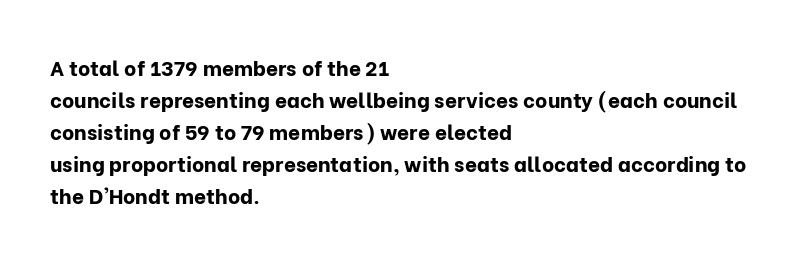
The image shows 21 px bold type, upright; set left-aligned, normal line spacing (1.52x), normal letter spacing, not underlined.
